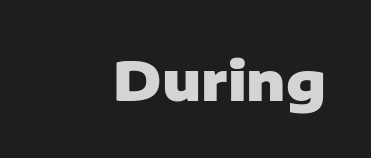
Q: Is the text bold? A: Yes.
Q: Is the text italic (slanted)? A: No, it is upright.
Q: Is the typeface a serif or a sans-serif typeface? A: Sans-serif.
Q: Is the text underlined? A: No.
Q: Is the spacing between letters normal or unusually wide? A: Normal.
Q: Width (condensed, normal, or wide)? A: Normal.
Q: Stroke contrast? A: Low.
Q: x-height? A: Medium.
Q: Monospaced? A: No.
